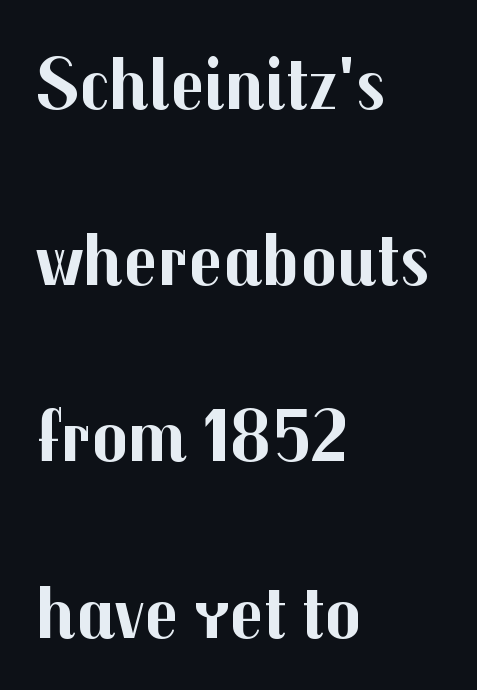
Q: Is the text bold? A: Yes.
Q: Is the text italic (slanted)? A: No, it is upright.
Q: Is the typeface a serif or a sans-serif typeface? A: Sans-serif.
Q: Is the text underlined? A: No.
Q: How is the paragraph aligned? A: Left-aligned.
Q: Is the spacing between letters normal or unusually wide? A: Normal.
Q: Is the spacing between lines tight, normal or loose? A: Loose.
Q: Width (condensed, normal, or wide)? A: Normal.
Q: Stroke contrast? A: Medium.
Q: x-height? A: Medium.
Q: Monospaced? A: No.
